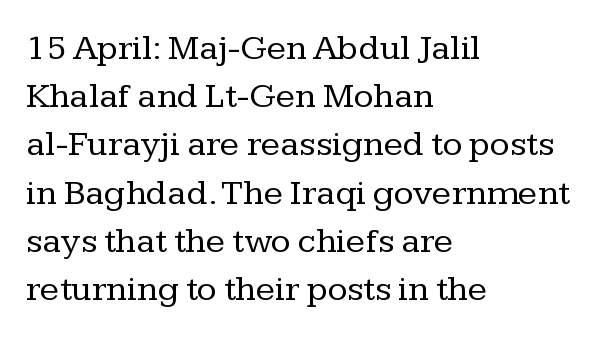
{"serif": "yes", "italic": "no", "bold": "no", "weight": "regular", "width": "normal", "stroke_contrast": "low", "x_height": "medium", "monospaced": "no", "underline": "no", "align": "left", "line_spacing": "normal", "line_spacing_ratio": 1.34, "letter_spacing": "normal", "letter_spacing_em": 0.0, "glyph_px": 36}
